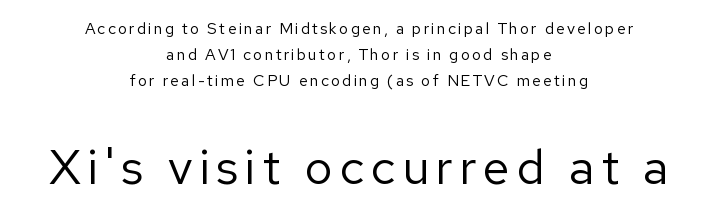
{"serif": "no", "italic": "no", "bold": "no", "weight": "regular", "width": "normal", "stroke_contrast": "low", "x_height": "medium", "monospaced": "no", "underline": "no", "align": "center", "line_spacing": "normal", "line_spacing_ratio": 1.62, "larger_block": "second", "size_ratio": 3.06, "glyph_px": 49}
